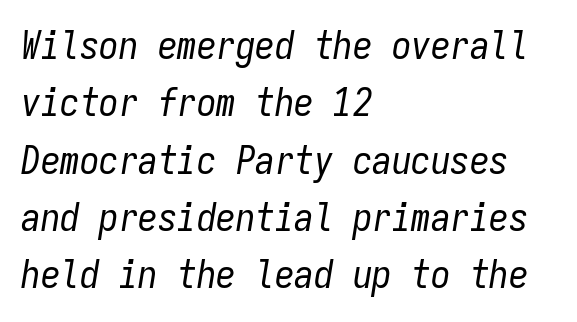
The image shows 39 px regular-weight, condensed type, italic (leaning right), monospaced; set left-aligned, normal line spacing (1.47x), normal letter spacing, not underlined; low stroke contrast and a medium x-height.
